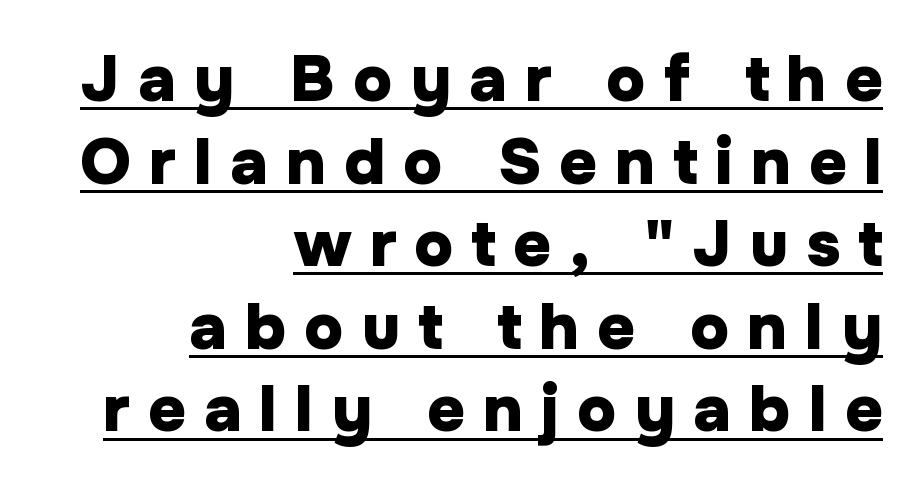
Q: Is the text bold? A: Yes.
Q: Is the text italic (slanted)? A: No, it is upright.
Q: Is the typeface a serif or a sans-serif typeface? A: Sans-serif.
Q: Is the text underlined? A: Yes.
Q: How is the paragraph aligned? A: Right-aligned.
Q: Is the spacing between letters normal or unusually wide? A: Unusually wide.
Q: Is the spacing between lines tight, normal or loose? A: Normal.
Q: Width (condensed, normal, or wide)? A: Normal.
Q: Stroke contrast? A: Low.
Q: x-height? A: Medium.
Q: Monospaced? A: No.
